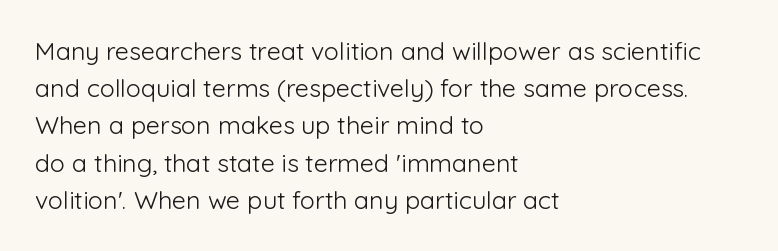
Q: Is the text bold? A: No.
Q: Is the text italic (slanted)? A: No, it is upright.
Q: Is the text underlined? A: No.
Q: How is the paragraph aligned? A: Left-aligned.
Q: Is the spacing between letters normal or unusually wide? A: Normal.
Q: Is the spacing between lines tight, normal or loose? A: Normal.
